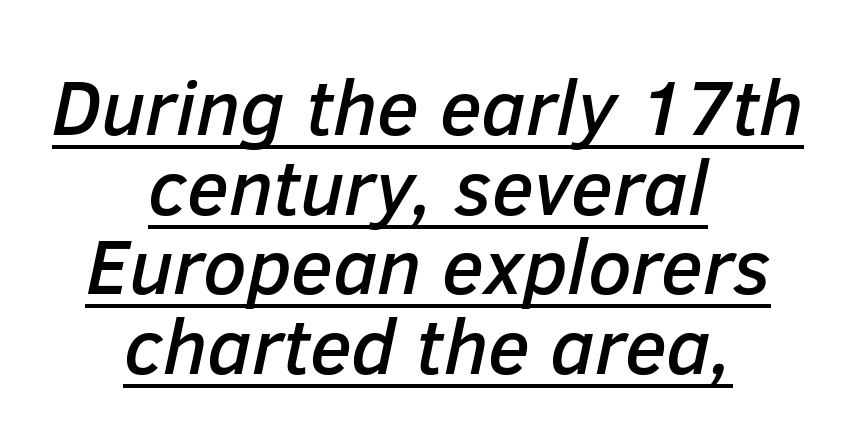
The image shows 78 px text type, italic (leaning right); set centered, tight line spacing (1.02x), normal letter spacing, underlined; low stroke contrast and a medium x-height.
